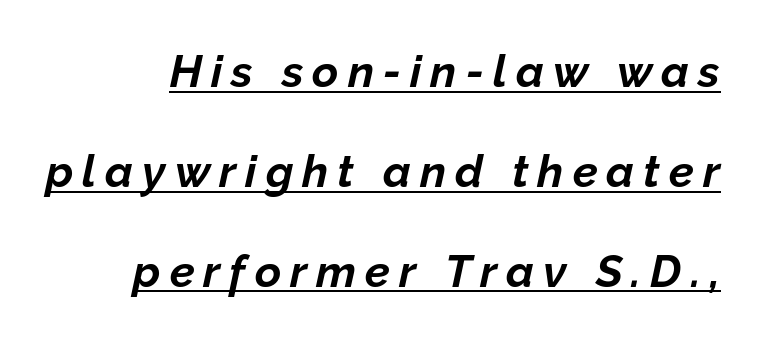
{"italic": "yes", "lean": "right", "slant_degrees": 12, "bold": "yes", "weight": "bold", "width": "normal", "stroke_contrast": "low", "x_height": "medium", "monospaced": "no", "underline": "yes", "line_spacing": "loose", "line_spacing_ratio": 2.22, "letter_spacing": "wide", "letter_spacing_em": 0.2, "glyph_px": 45}
